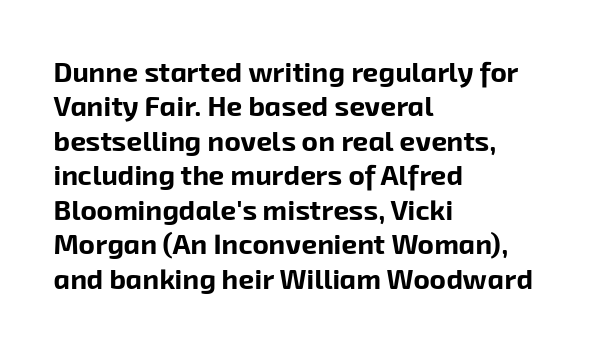
The image shows 28 px bold sans-serif type; set left-aligned, line spacing 1.23x, normal letter spacing, not underlined; low stroke contrast and a medium x-height.
